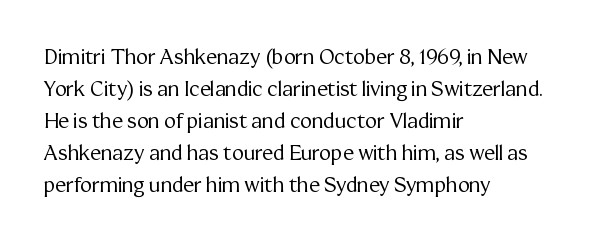
The image shows 20 px text type, upright; set left-aligned, normal line spacing (1.6x), normal letter spacing, not underlined.
